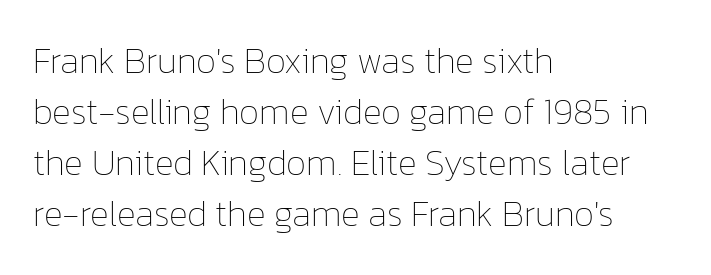
The image shows 36 px thin type, upright; set left-aligned, normal line spacing (1.42x), normal letter spacing, not underlined; low stroke contrast and a medium x-height.
